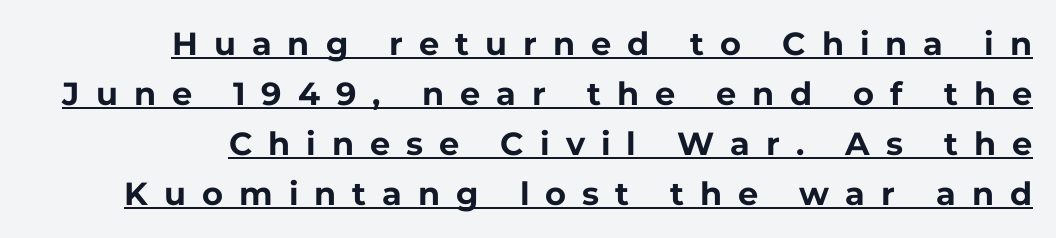
Leading: standard. Character widths vary here, with narrow letters taking less room than wide ones. In terms of posture, this sample is upright. Nothing sits at the stroke ends, so this counts as sans-serif.
